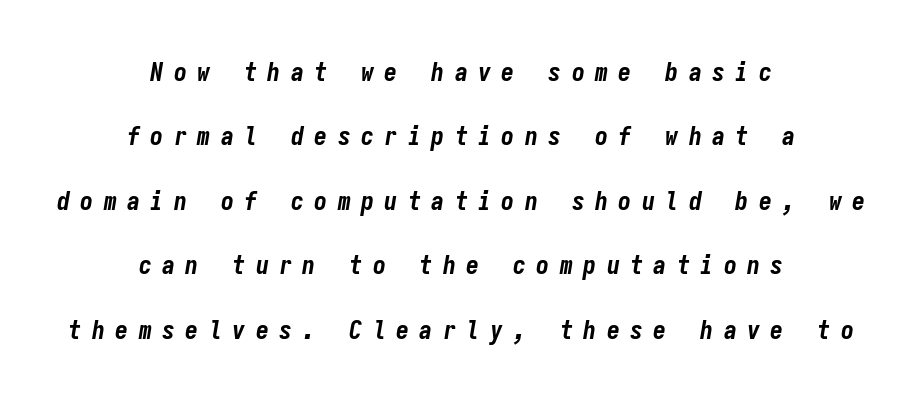
The letters are spread apart with noticeably loose tracking. Regarding leading, the lines here are spaced well apart. Notice how thick the strokes are: this is what a full bold looks like. The paragraph shown floats in the horizontal middle.
